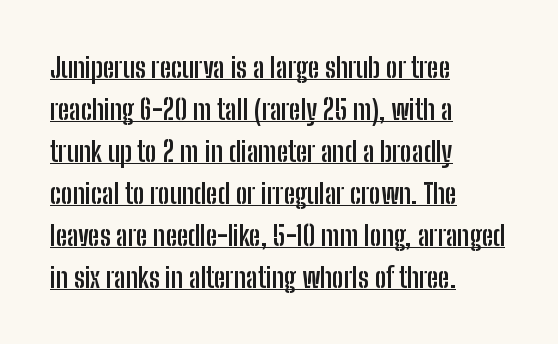
The image shows 28 px semibold, condensed sans-serif type, upright; set left-aligned, normal line spacing (1.5x), normal letter spacing, underlined; low stroke contrast and a medium x-height.
